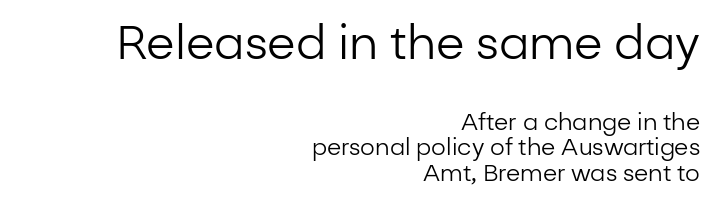
{"serif": "no", "italic": "no", "bold": "no", "weight": "regular", "width": "normal", "stroke_contrast": "low", "x_height": "medium", "monospaced": "no", "underline": "no", "align": "right", "line_spacing": "tight", "line_spacing_ratio": 1.11, "letter_spacing": "normal", "letter_spacing_em": 0.0, "larger_block": "first", "size_ratio": 2.0, "glyph_px": 46}
